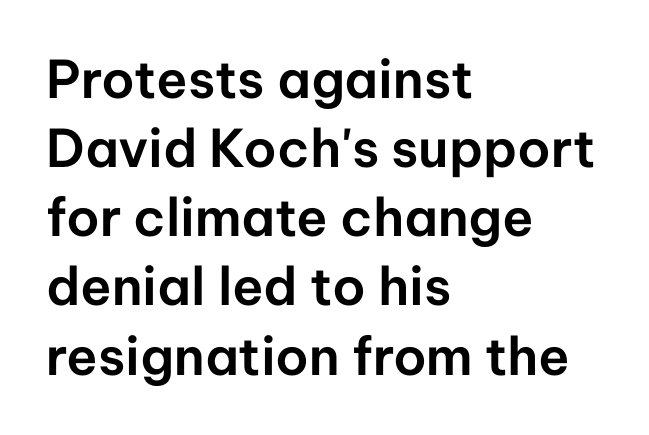
The rendering uses a moderate line-height, typical for paragraphs. Examine the stroke ends and you'll find no serifs. The lines in this sample share a left origin and differ only in where they stop. In terms of posture, this sample is upright. Here the designer chose a conventional face with non-uniform glyph widths.
